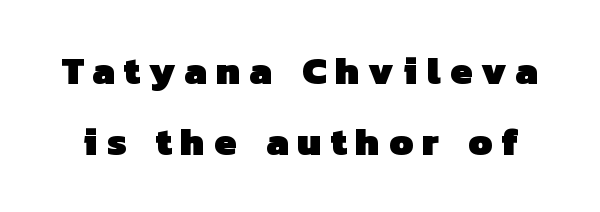
Q: Is the text bold? A: Yes.
Q: Is the typeface a serif or a sans-serif typeface? A: Sans-serif.
Q: Is the text underlined? A: No.
Q: Is the spacing between letters normal or unusually wide? A: Unusually wide.
Q: Width (condensed, normal, or wide)? A: Normal.
Q: Stroke contrast? A: Low.
Q: x-height? A: Medium.
Q: Monospaced? A: No.
